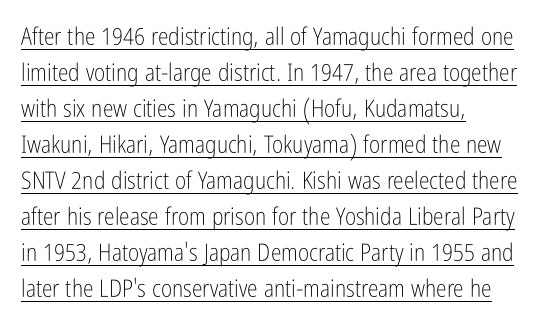
{"italic": "no", "bold": "no", "underline": "yes", "align": "left", "line_spacing": "normal", "line_spacing_ratio": 1.5, "letter_spacing": "normal", "letter_spacing_em": 0.0, "glyph_px": 24}
